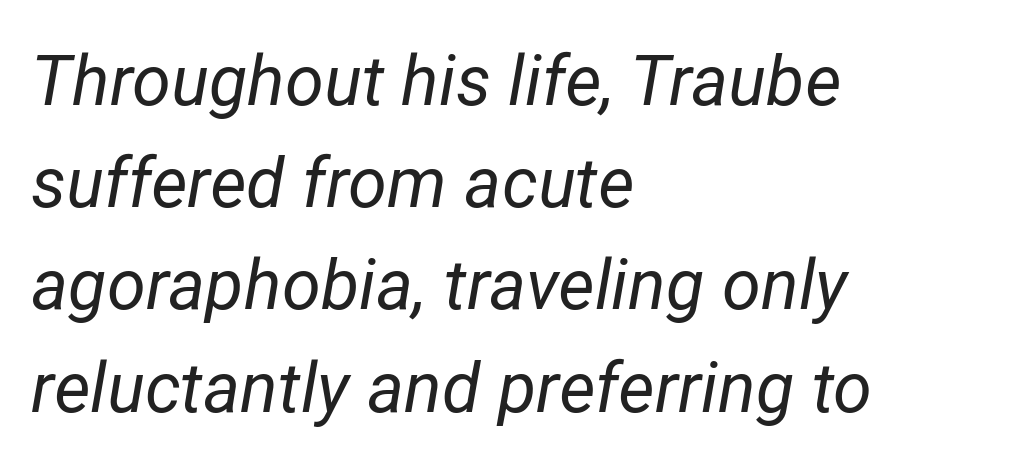
The image shows 70 px regular-weight type, italic (leaning right); set left-aligned, normal line spacing (1.46x), normal letter spacing, not underlined; low stroke contrast and a medium x-height.
